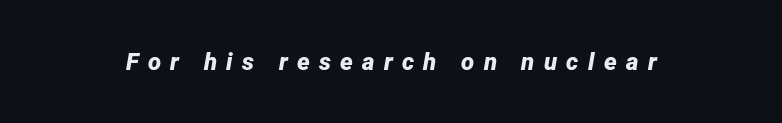
The image shows 24 px bold type, italic (leaning right); set unusually wide letter spacing (+0.39 em), not underlined.
